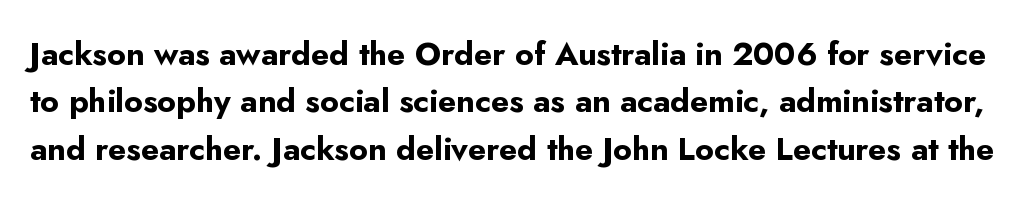
A typesetter would label this face a sans. Italic? Not at all — the glyphs are vertical. A typesetter would call this zero additional tracking. Weight: bold. This sample has the flowing, uneven cadence of proportional lettering.
